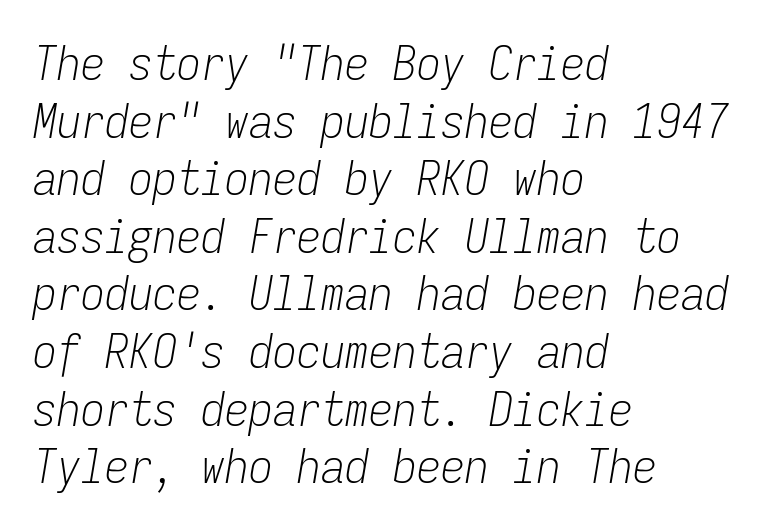
The image shows 48 px light, condensed type, italic (leaning right), monospaced; set left-aligned, line spacing 1.2x, normal letter spacing, not underlined; low stroke contrast and a medium x-height.
